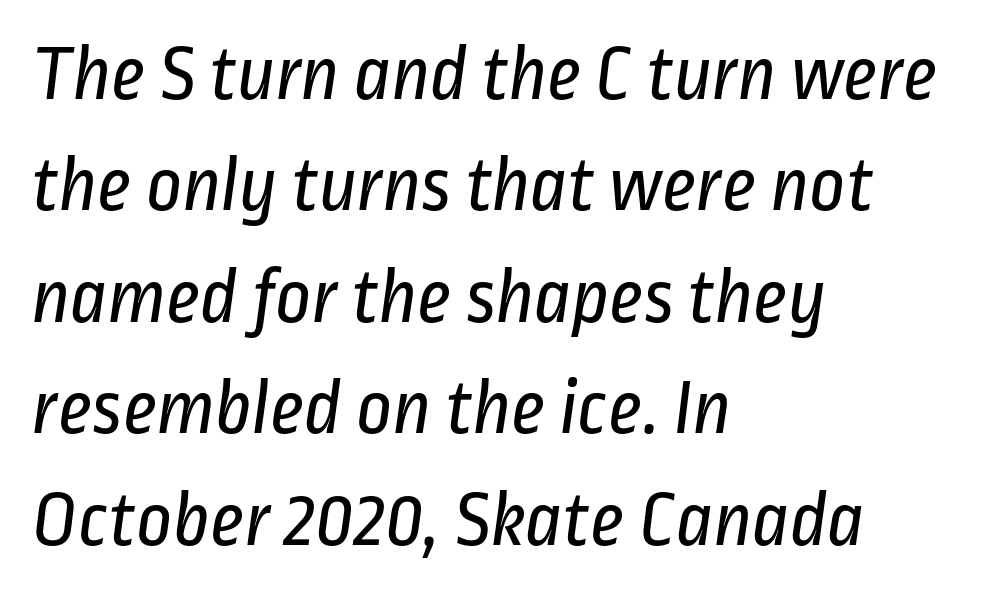
The glyphs in this specimen are sans serif. Compared with typical paragraphs, the rows here are spaced about the same. The cut favours lightness, reaching ordinary text weight at its darkest. A clean baseline with only descenders dipping below it.
